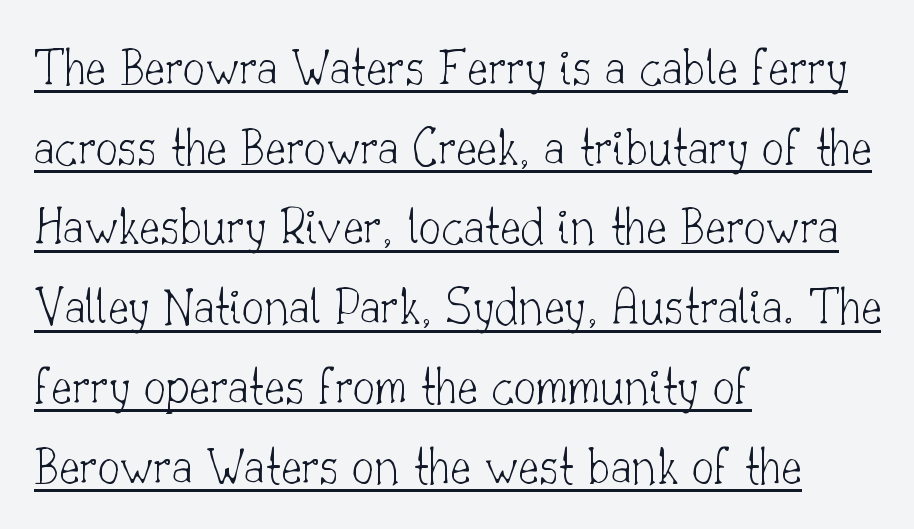
Q: Is the text bold? A: No.
Q: Is the text italic (slanted)? A: No, it is upright.
Q: Is the typeface a serif or a sans-serif typeface? A: Serif.
Q: Is the text underlined? A: Yes.
Q: How is the paragraph aligned? A: Left-aligned.
Q: Is the spacing between letters normal or unusually wide? A: Normal.
Q: Is the spacing between lines tight, normal or loose? A: Normal.
Q: Width (condensed, normal, or wide)? A: Normal.
Q: Stroke contrast? A: Low.
Q: x-height? A: Small.
Q: Monospaced? A: No.
